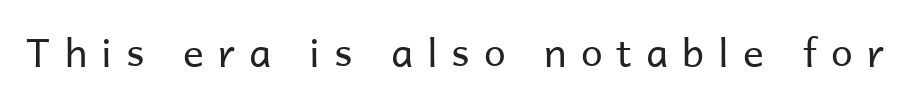
The image shows 39 px regular-weight sans-serif type, upright; set unusually wide letter spacing (+0.36 em), not underlined; low stroke contrast and a medium x-height.
